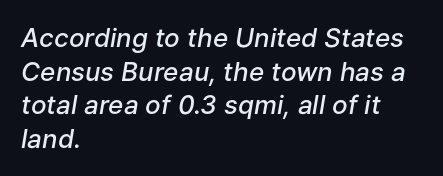
The image shows 26 px text type, italic (leaning right); set left-aligned, normal line spacing (1.29x), normal letter spacing, not underlined.
